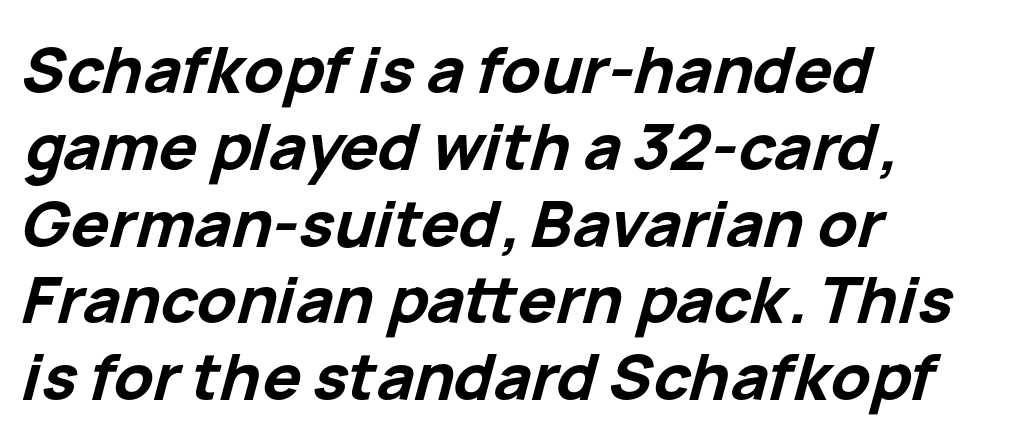
Compared with ordinary roman type, these characters are visibly tilted. Horizontal alignment here is leftward, the default for most running prose. Does extra space separate the letters? No, they use regular spacing. Compared with an ordinary text face, these strokes are far heavier — a full bold. Descenders hang freely into open space.
